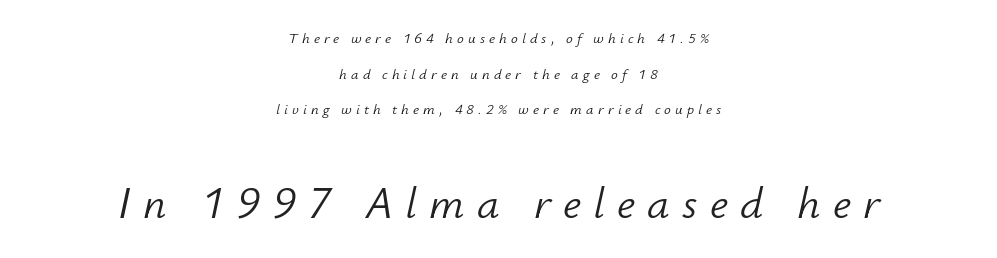
Q: Is the text bold? A: No.
Q: Is the text italic (slanted)? A: Yes, it leans right by about 12 degrees.
Q: Is the text underlined? A: No.
Q: How is the paragraph aligned? A: Centered.
Q: Is the spacing between letters normal or unusually wide? A: Unusually wide.
Q: Is the spacing between lines tight, normal or loose? A: Loose.
Q: Which block of text is set in a larger size, the first (top) or the second (bottom)? A: The second (bottom) one.
Q: Width (condensed, normal, or wide)? A: Normal.
Q: Stroke contrast? A: Low.
Q: x-height? A: Small.
Q: Monospaced? A: No.
